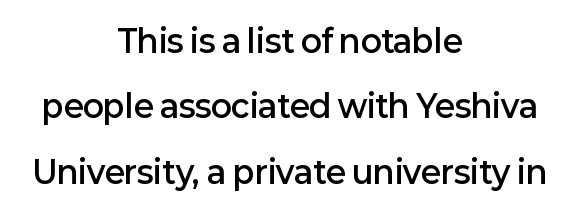
Q: Is the text bold? A: Semi-bold.
Q: Is the text italic (slanted)? A: No, it is upright.
Q: Is the typeface a serif or a sans-serif typeface? A: Sans-serif.
Q: Is the text underlined? A: No.
Q: How is the paragraph aligned? A: Centered.
Q: Is the spacing between letters normal or unusually wide? A: Normal.
Q: Is the spacing between lines tight, normal or loose? A: Loose.
Q: Width (condensed, normal, or wide)? A: Normal.
Q: Stroke contrast? A: Low.
Q: x-height? A: Medium.
Q: Monospaced? A: No.
